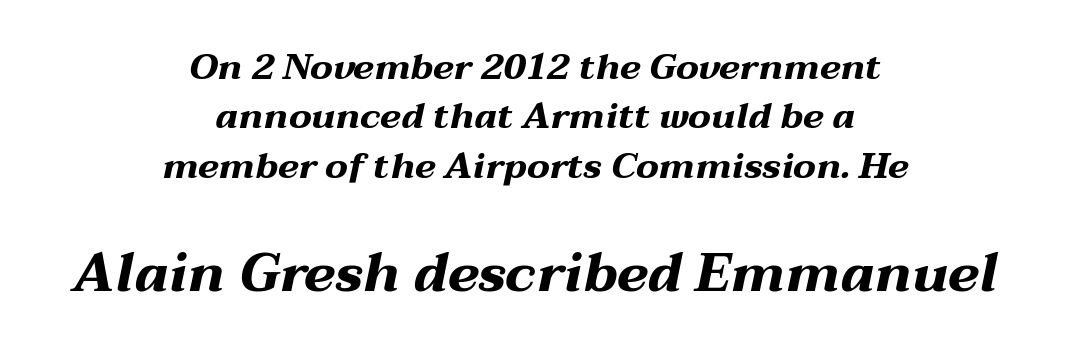
The image shows 54 px bold, wide type, italic (leaning right); set centered, normal line spacing (1.37x), normal letter spacing, not underlined; the second (bottom) block is 1.5x larger; medium stroke contrast and a medium x-height.
